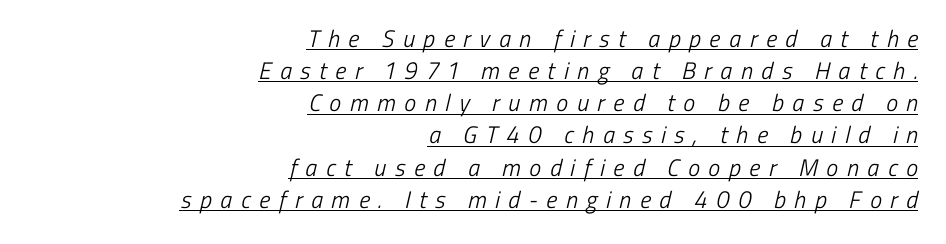
Like a heading marked for emphasis, these lines bear an underscore. Students, note that the glyphs here are deliberately spaced far apart. No extra ink here — the face is not bold. The ragged edge is on the left, which tells us the setting is flush right. Summary of vertical rhythm: regular, with standard interline spacing.
